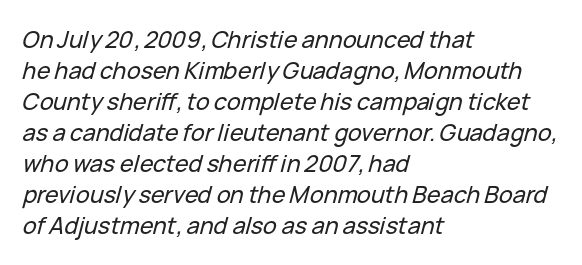
Q: Is the text italic (slanted)? A: Yes, it leans right by about 15 degrees.
Q: Is the text underlined? A: No.
Q: How is the paragraph aligned? A: Left-aligned.
Q: Is the spacing between letters normal or unusually wide? A: Normal.
Q: Is the spacing between lines tight, normal or loose? A: Normal.
